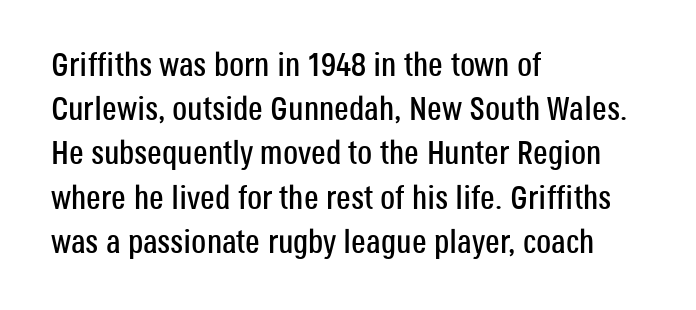
Q: Is the text italic (slanted)? A: No, it is upright.
Q: Is the typeface a serif or a sans-serif typeface? A: Sans-serif.
Q: Is the text underlined? A: No.
Q: How is the paragraph aligned? A: Left-aligned.
Q: Is the spacing between letters normal or unusually wide? A: Normal.
Q: Is the spacing between lines tight, normal or loose? A: Normal.
Q: Width (condensed, normal, or wide)? A: Condensed.
Q: Stroke contrast? A: Low.
Q: x-height? A: Large.
Q: Monospaced? A: No.
